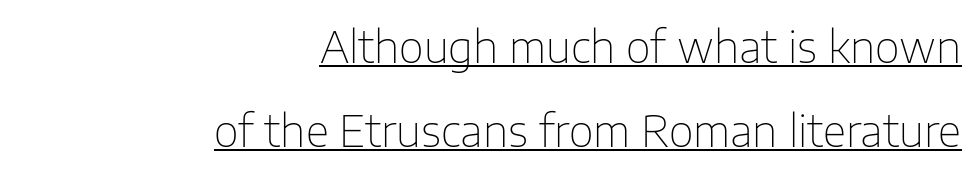
Q: Is the text bold? A: No.
Q: Is the text italic (slanted)? A: No, it is upright.
Q: Is the typeface a serif or a sans-serif typeface? A: Sans-serif.
Q: Is the text underlined? A: Yes.
Q: How is the paragraph aligned? A: Right-aligned.
Q: Is the spacing between letters normal or unusually wide? A: Normal.
Q: Is the spacing between lines tight, normal or loose? A: Loose.
Q: Width (condensed, normal, or wide)? A: Normal.
Q: Stroke contrast? A: Low.
Q: x-height? A: Medium.
Q: Monospaced? A: No.
